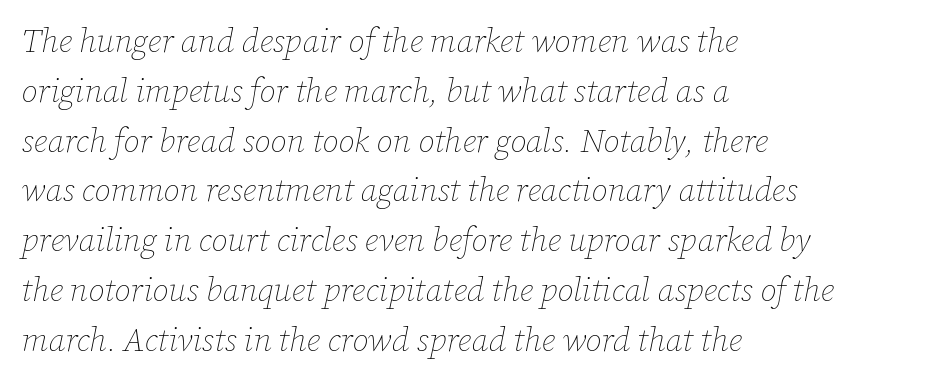
There is no visible air inserted between adjacent glyphs. The letters advance in unequal steps, a hallmark of proportional type. Regarding leading, the lines here are spaced in the standard way. There's an unmistakable incline to the writing here.
